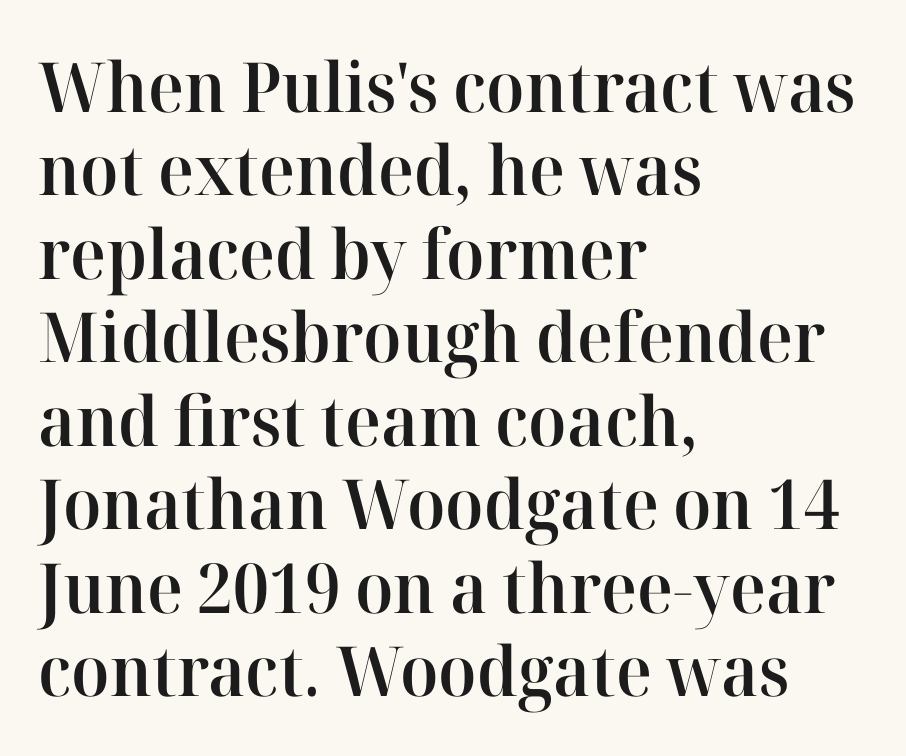
Q: Is the text bold? A: Semi-bold.
Q: Is the text italic (slanted)? A: No, it is upright.
Q: Is the typeface a serif or a sans-serif typeface? A: Serif.
Q: Is the text underlined? A: No.
Q: How is the paragraph aligned? A: Left-aligned.
Q: Is the spacing between letters normal or unusually wide? A: Normal.
Q: Width (condensed, normal, or wide)? A: Normal.
Q: Stroke contrast? A: High.
Q: x-height? A: Medium.
Q: Monospaced? A: No.
